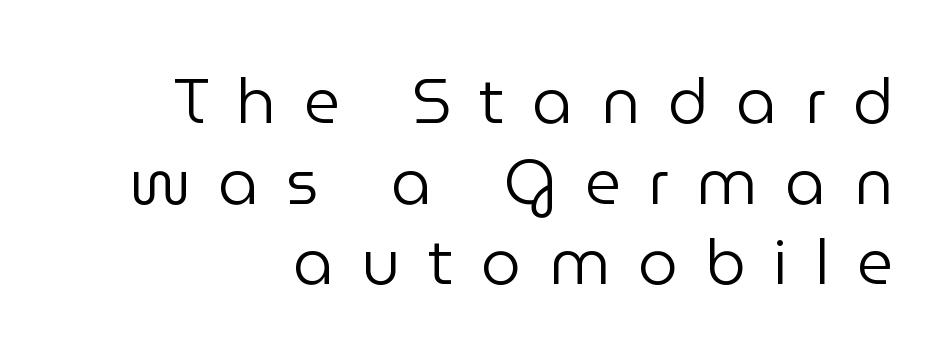
The image shows 63 px regular-weight sans-serif type, upright; set right-aligned, normal line spacing (1.28x), unusually wide letter spacing (+0.44 em), not underlined; low stroke contrast and a medium x-height.
